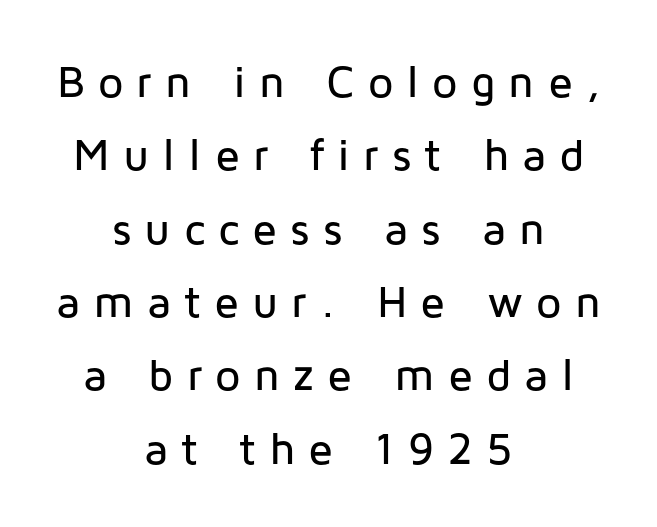
Q: Is the text italic (slanted)? A: No, it is upright.
Q: Is the typeface a serif or a sans-serif typeface? A: Sans-serif.
Q: Is the text underlined? A: No.
Q: How is the paragraph aligned? A: Centered.
Q: Is the spacing between letters normal or unusually wide? A: Unusually wide.
Q: Is the spacing between lines tight, normal or loose? A: Normal.
Q: Width (condensed, normal, or wide)? A: Normal.
Q: Stroke contrast? A: Low.
Q: x-height? A: Medium.
Q: Monospaced? A: No.
